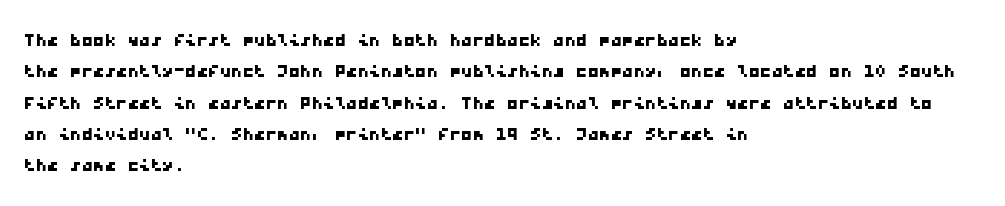
{"underline": "no", "align": "left", "line_spacing": "normal", "line_spacing_ratio": 1.36, "letter_spacing": "normal", "letter_spacing_em": 0.0, "glyph_px": 23}
